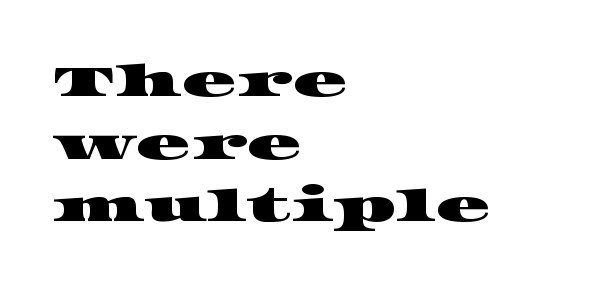
{"serif": "yes", "width": "wide", "stroke_contrast": "high", "x_height": "large", "monospaced": "no", "underline": "no", "align": "left", "line_spacing": "normal", "line_spacing_ratio": 1.39, "letter_spacing": "normal", "letter_spacing_em": 0.0, "glyph_px": 45}
